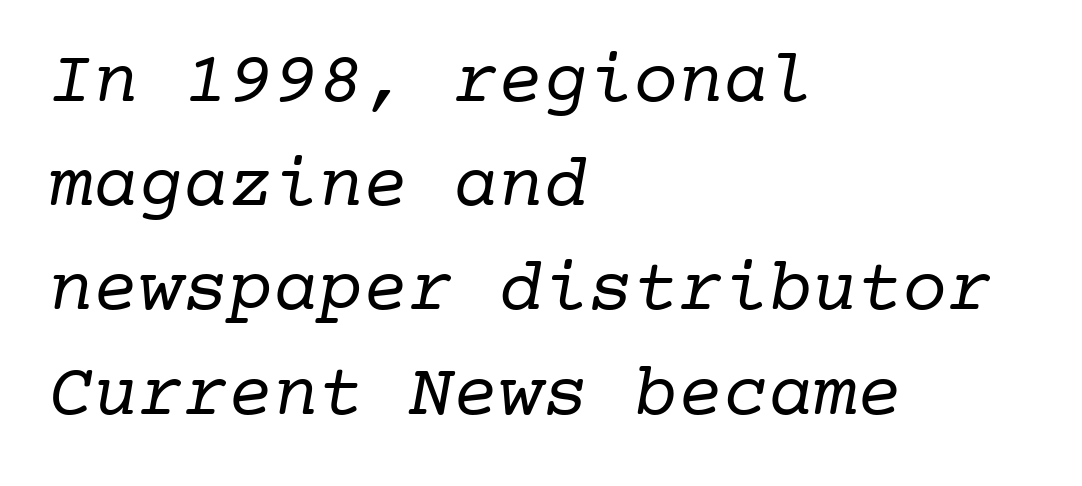
These lines keep a tight, regular rhythm from letter to letter. Compared with a typical body face, this is equally light or lighter still. Vertical spacing — default. One-word summary of the alignment: left.
